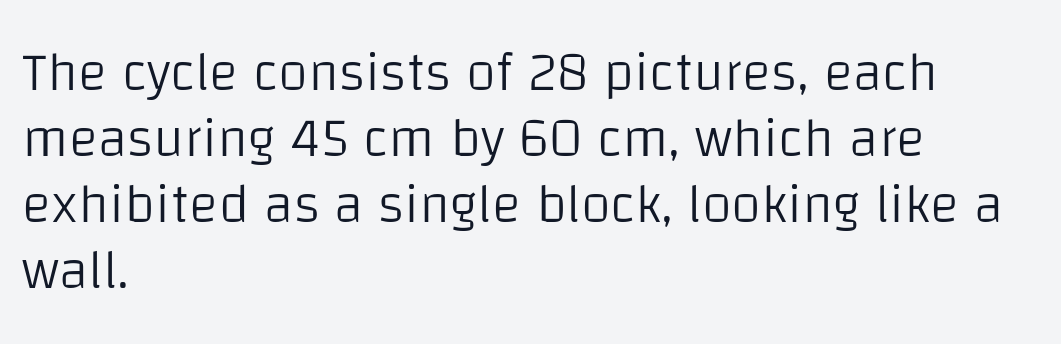
Is this a heavy cut? Hardly; it is regular or lighter. The type is set solid horizontally, with unmodified tracking. A bare baseline throughout the passage. This sample uses an upright cut, with every glyph sitting square on the baseline. A sans-serif font was chosen for this passage.
